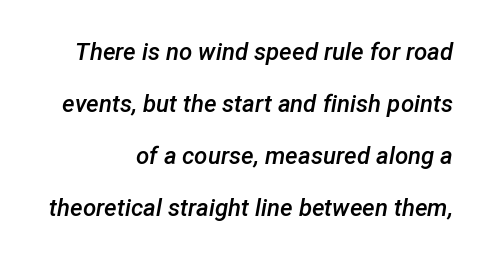
{"italic": "yes", "lean": "right", "slant_degrees": 12, "bold": "semi", "underline": "no", "line_spacing": "loose", "line_spacing_ratio": 2.17, "letter_spacing": "normal", "letter_spacing_em": 0.0, "glyph_px": 24}
